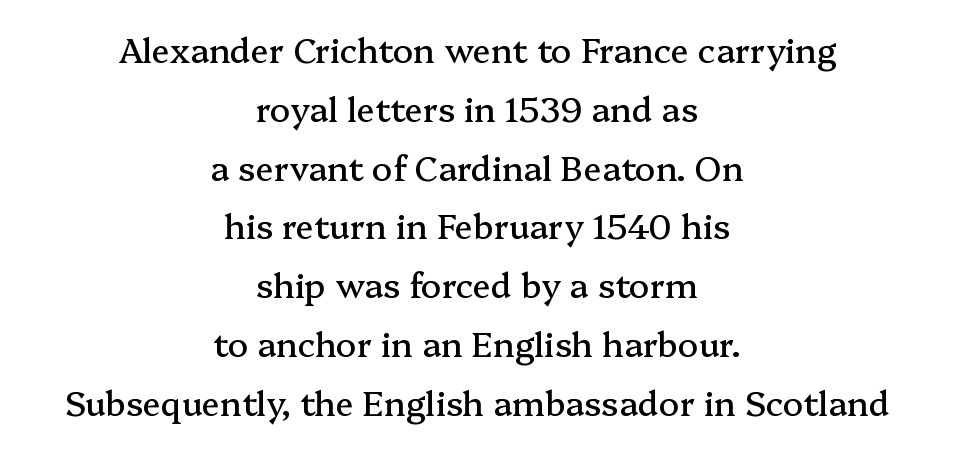
{"serif": "yes", "italic": "no", "width": "normal", "stroke_contrast": "medium", "x_height": "medium", "monospaced": "no", "underline": "no", "align": "center", "line_spacing_ratio": 1.73, "letter_spacing": "normal", "letter_spacing_em": 0.0, "glyph_px": 34}
